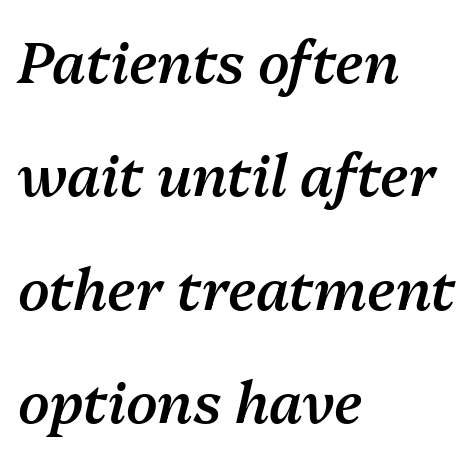
Q: Is the text bold? A: Semi-bold.
Q: Is the text italic (slanted)? A: Yes, it leans right by about 13 degrees.
Q: Is the text underlined? A: No.
Q: How is the paragraph aligned? A: Left-aligned.
Q: Is the spacing between letters normal or unusually wide? A: Normal.
Q: Is the spacing between lines tight, normal or loose? A: Loose.
Q: Width (condensed, normal, or wide)? A: Normal.
Q: Stroke contrast? A: Medium.
Q: x-height? A: Medium.
Q: Monospaced? A: No.
